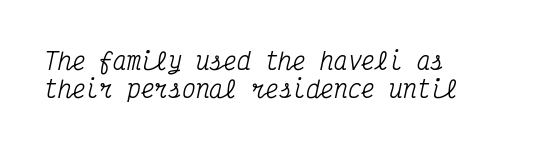
{"italic": "yes", "lean": "right", "slant_degrees": 12, "underline": "no", "align": "left", "line_spacing_ratio": 1.2, "letter_spacing": "normal", "letter_spacing_em": 0.0, "glyph_px": 23}
